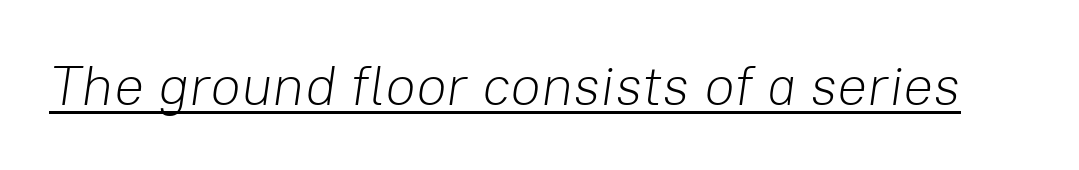
The image shows 56 px light type, italic (leaning right); set normal letter spacing, underlined; low stroke contrast and a medium x-height.
